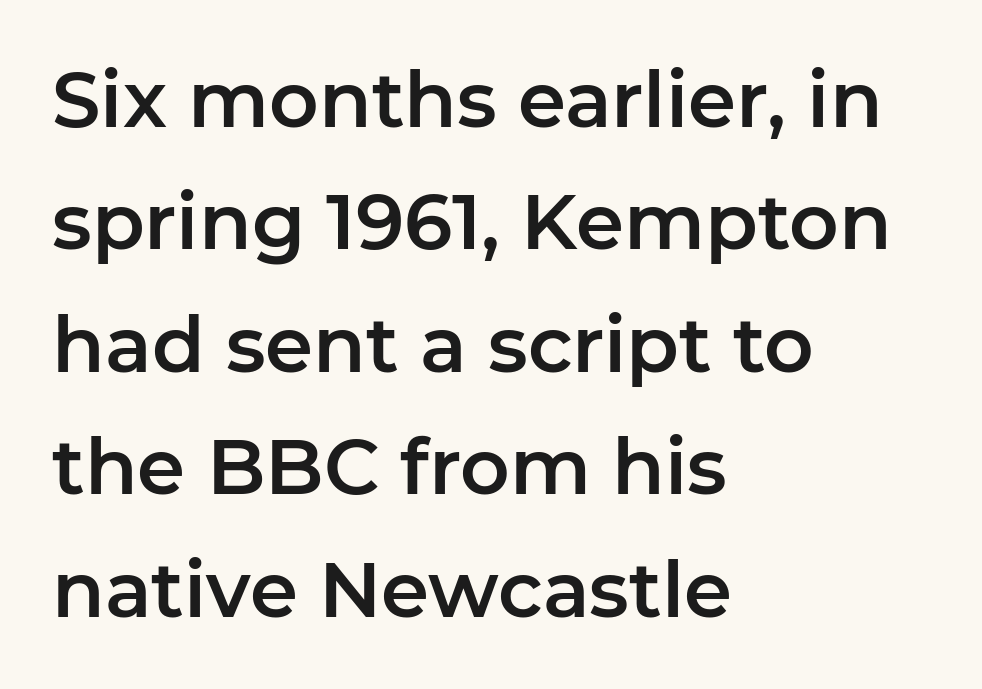
{"serif": "no", "italic": "no", "width": "normal", "stroke_contrast": "low", "x_height": "medium", "monospaced": "no", "underline": "no", "align": "left", "line_spacing": "normal", "line_spacing_ratio": 1.59, "letter_spacing": "normal", "letter_spacing_em": 0.0, "glyph_px": 77}
